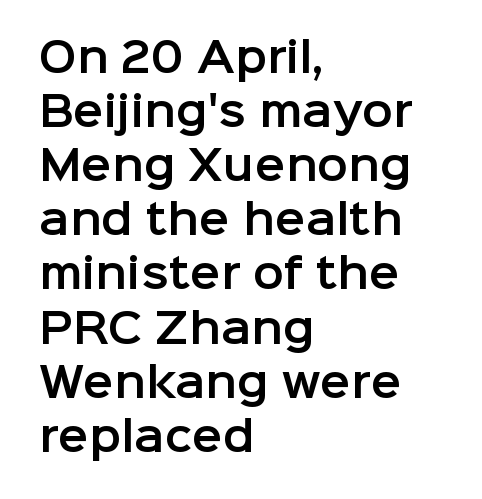
The characters display no serif detailing; their extremities are plain. These lines are rendered in a variable-pitch font. Interline gaps are of average width in this sample. Italic? Not at all — the glyphs are vertical.
